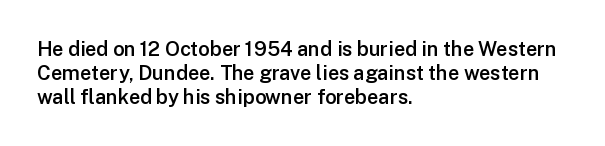
Q: Is the text bold? A: Semi-bold.
Q: Is the text italic (slanted)? A: No, it is upright.
Q: Is the text underlined? A: No.
Q: How is the paragraph aligned? A: Left-aligned.
Q: Is the spacing between letters normal or unusually wide? A: Normal.
